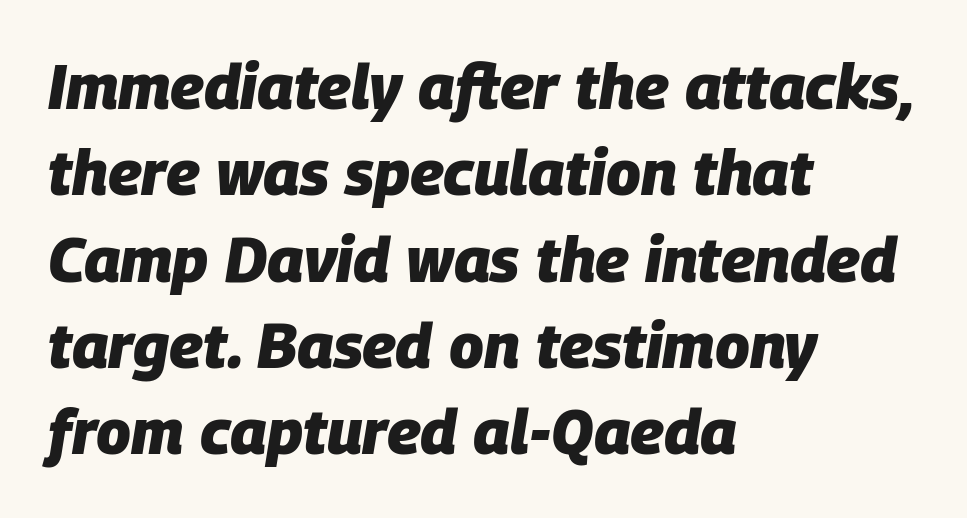
Q: Is the text bold? A: Yes.
Q: Is the text italic (slanted)? A: Yes, it leans right by about 9 degrees.
Q: Is the text underlined? A: No.
Q: How is the paragraph aligned? A: Left-aligned.
Q: Is the spacing between letters normal or unusually wide? A: Normal.
Q: Is the spacing between lines tight, normal or loose? A: Normal.
Q: Width (condensed, normal, or wide)? A: Normal.
Q: Stroke contrast? A: Low.
Q: x-height? A: Large.
Q: Monospaced? A: No.
